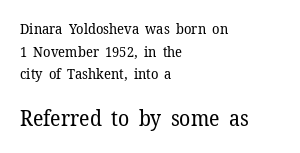
{"italic": "no", "bold": "no", "underline": "no", "align": "left", "line_spacing": "normal", "line_spacing_ratio": 1.62, "letter_spacing": "normal", "letter_spacing_em": 0.0, "larger_block": "second", "size_ratio": 1.5, "glyph_px": 21}
